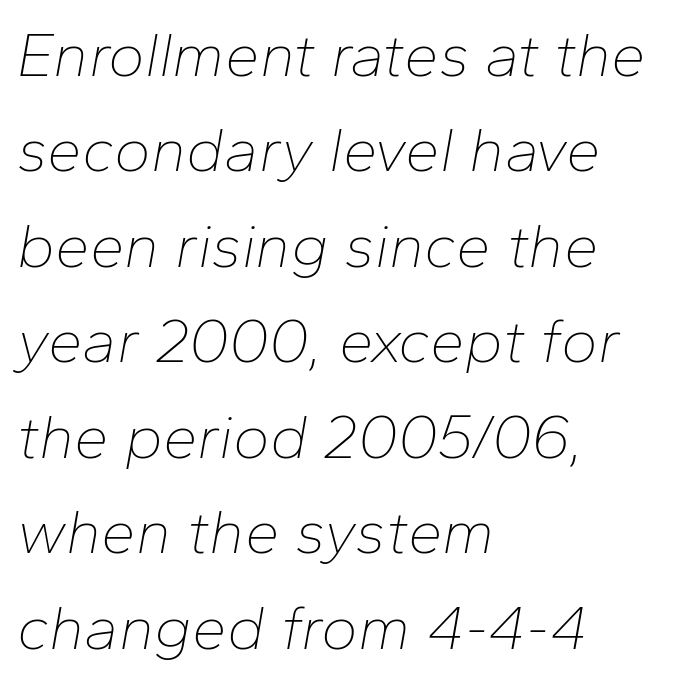
Varying glyph widths throughout — classic text-font behaviour. No word sits above an underline. The text carries the slant typical of an italic or oblique font. Left-aligned paragraph, ragged on the right.
